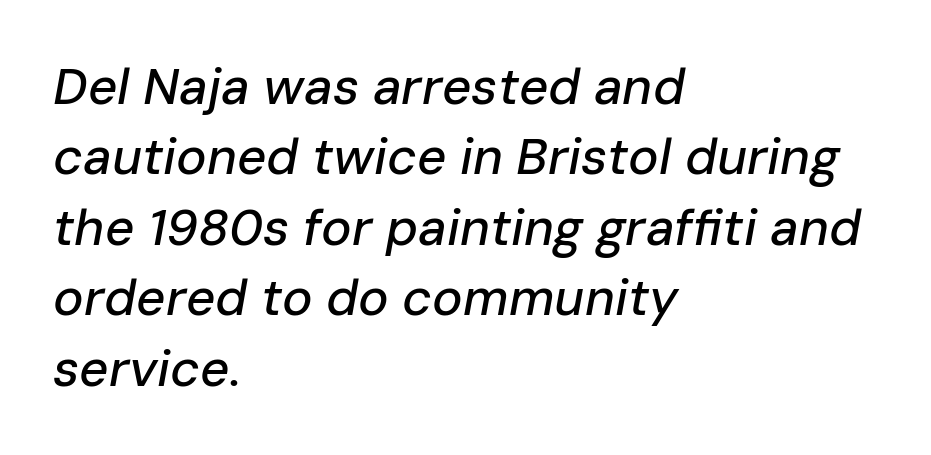
{"italic": "yes", "lean": "right", "slant_degrees": 10, "width": "normal", "stroke_contrast": "low", "x_height": "medium", "monospaced": "no", "underline": "no", "align": "left", "line_spacing": "normal", "line_spacing_ratio": 1.38, "letter_spacing": "normal", "letter_spacing_em": 0.0, "glyph_px": 51}
